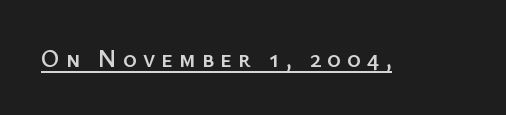
Q: Is the text italic (slanted)? A: No, it is upright.
Q: Is the text underlined? A: Yes.
Q: Is the spacing between letters normal or unusually wide? A: Unusually wide.
